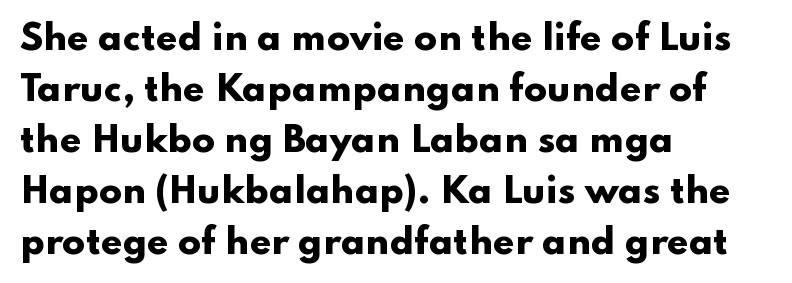
{"serif": "no", "italic": "no", "bold": "yes", "weight": "heavy", "width": "wide", "stroke_contrast": "low", "x_height": "small", "monospaced": "no", "underline": "no", "align": "left", "line_spacing": "normal", "line_spacing_ratio": 1.5, "letter_spacing": "normal", "letter_spacing_em": 0.0, "glyph_px": 34}
